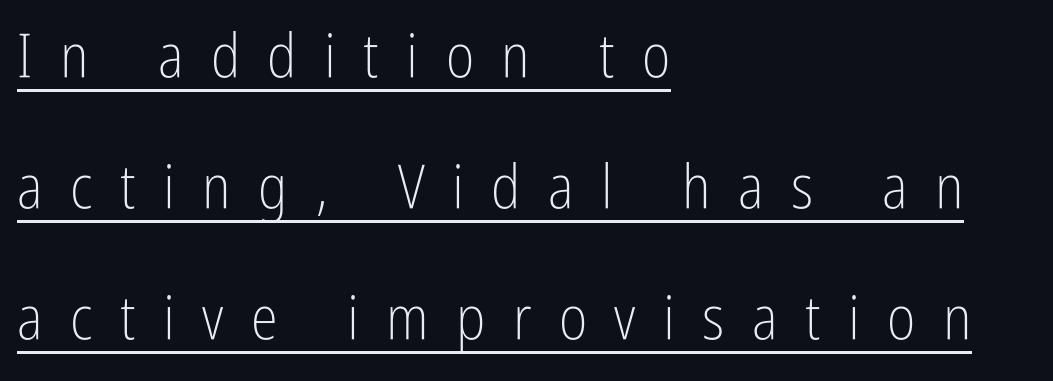
The face used here is proportionally spaced, like ordinary book or web type. Stems here are at most as thick as an everyday book face. The horizontal fit of the characters is loose and conspicuously gappy. This sample is left-justified, so line endings fall wherever the words run out. Each new line begins a long way beneath the previous one. Look at the bottom of the vertical strokes: they stop flat, with no serifs.
